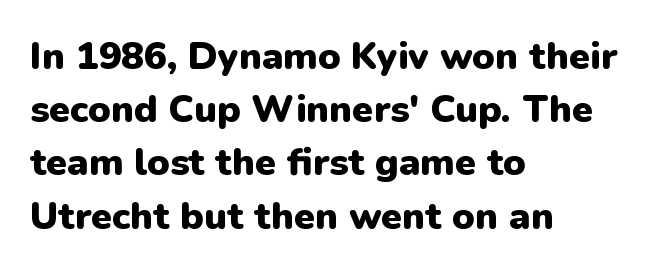
Q: Is the text bold? A: Yes.
Q: Is the text italic (slanted)? A: No, it is upright.
Q: Is the typeface a serif or a sans-serif typeface? A: Sans-serif.
Q: Is the text underlined? A: No.
Q: How is the paragraph aligned? A: Left-aligned.
Q: Is the spacing between letters normal or unusually wide? A: Normal.
Q: Is the spacing between lines tight, normal or loose? A: Normal.
Q: Width (condensed, normal, or wide)? A: Normal.
Q: Stroke contrast? A: Low.
Q: x-height? A: Medium.
Q: Monospaced? A: No.
